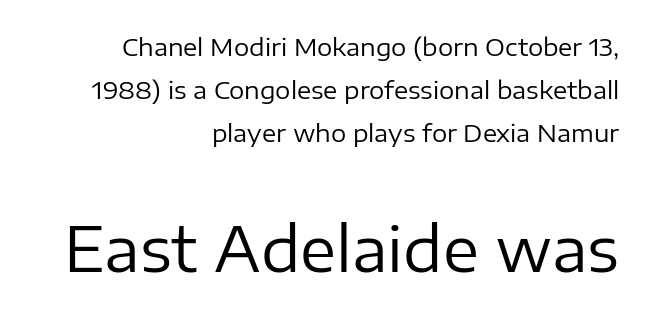
{"serif": "no", "italic": "no", "bold": "no", "weight": "regular", "width": "normal", "stroke_contrast": "low", "x_height": "medium", "monospaced": "no", "underline": "no", "align": "right", "line_spacing_ratio": 1.79, "letter_spacing": "normal", "letter_spacing_em": 0.0, "larger_block": "second", "size_ratio": 2.54, "glyph_px": 61}
